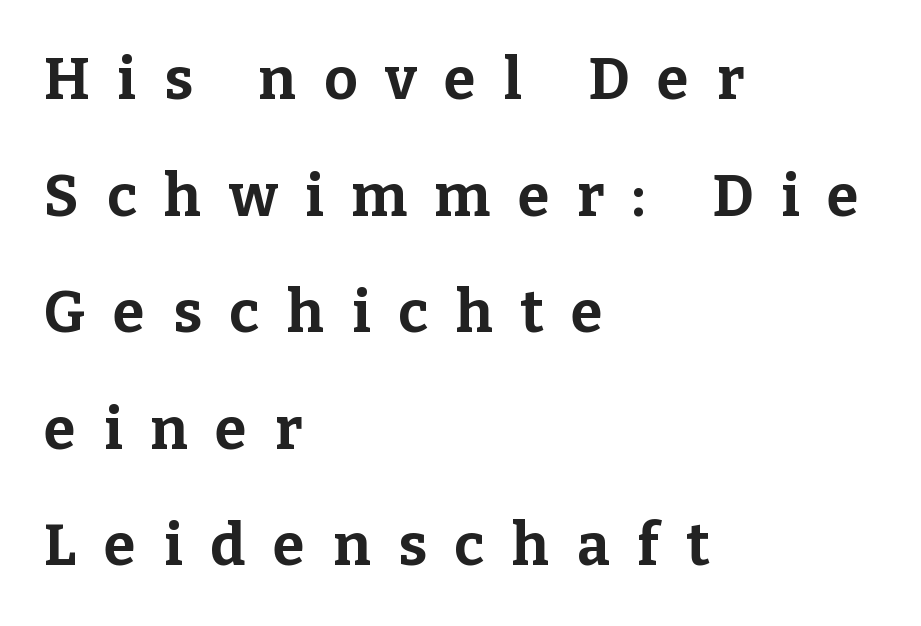
Q: Is the text bold? A: Yes.
Q: Is the text italic (slanted)? A: No, it is upright.
Q: Is the typeface a serif or a sans-serif typeface? A: Serif.
Q: Is the text underlined? A: No.
Q: How is the paragraph aligned? A: Left-aligned.
Q: Is the spacing between letters normal or unusually wide? A: Unusually wide.
Q: Is the spacing between lines tight, normal or loose? A: Loose.
Q: Width (condensed, normal, or wide)? A: Normal.
Q: Stroke contrast? A: Low.
Q: x-height? A: Medium.
Q: Monospaced? A: No.
